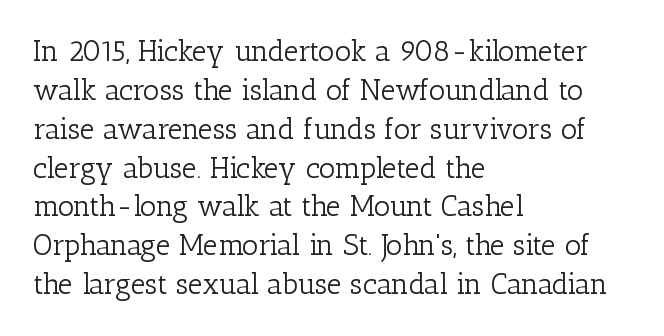
Q: Is the text bold? A: No.
Q: Is the text italic (slanted)? A: No, it is upright.
Q: Is the typeface a serif or a sans-serif typeface? A: Serif.
Q: Is the text underlined? A: No.
Q: How is the paragraph aligned? A: Left-aligned.
Q: Is the spacing between letters normal or unusually wide? A: Normal.
Q: Is the spacing between lines tight, normal or loose? A: Normal.
Q: Width (condensed, normal, or wide)? A: Normal.
Q: Stroke contrast? A: Low.
Q: x-height? A: Medium.
Q: Monospaced? A: No.
